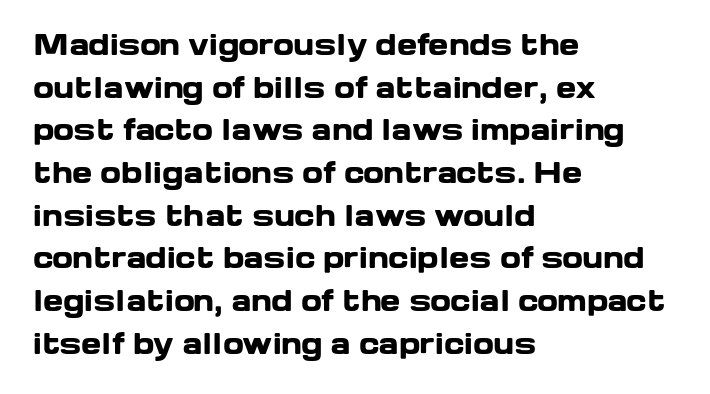
Q: Is the text bold? A: Yes.
Q: Is the text italic (slanted)? A: No, it is upright.
Q: Is the text underlined? A: No.
Q: How is the paragraph aligned? A: Left-aligned.
Q: Is the spacing between letters normal or unusually wide? A: Normal.
Q: Is the spacing between lines tight, normal or loose? A: Normal.
